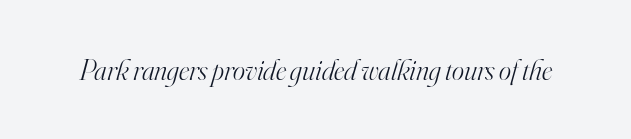
This sample uses an oblique cut, with every glyph tilted off the vertical. Here the glyphs are tracked normally, forming tight word shapes. The specimen omits any rule beneath the text block's lines. Note the varied advance widths — an 'i' is clearly narrower than an 'm'. The letters carry serifs — small finishing strokes at the ends of their stems. Is the stroke heavy? The answer is a plain regular-or-lighter.
